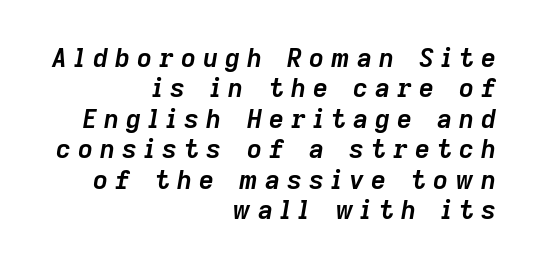
The image shows 26 px bold type, italic (leaning right); set right-aligned, line spacing 1.17x, unusually wide letter spacing (+0.27 em), not underlined.
